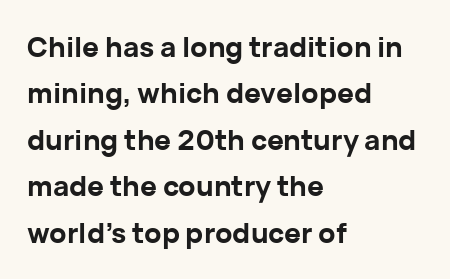
Q: Is the text bold? A: Yes.
Q: Is the text italic (slanted)? A: No, it is upright.
Q: Is the typeface a serif or a sans-serif typeface? A: Sans-serif.
Q: Is the text underlined? A: No.
Q: How is the paragraph aligned? A: Left-aligned.
Q: Is the spacing between letters normal or unusually wide? A: Normal.
Q: Is the spacing between lines tight, normal or loose? A: Normal.
Q: Width (condensed, normal, or wide)? A: Normal.
Q: Stroke contrast? A: Low.
Q: x-height? A: Medium.
Q: Monospaced? A: No.
